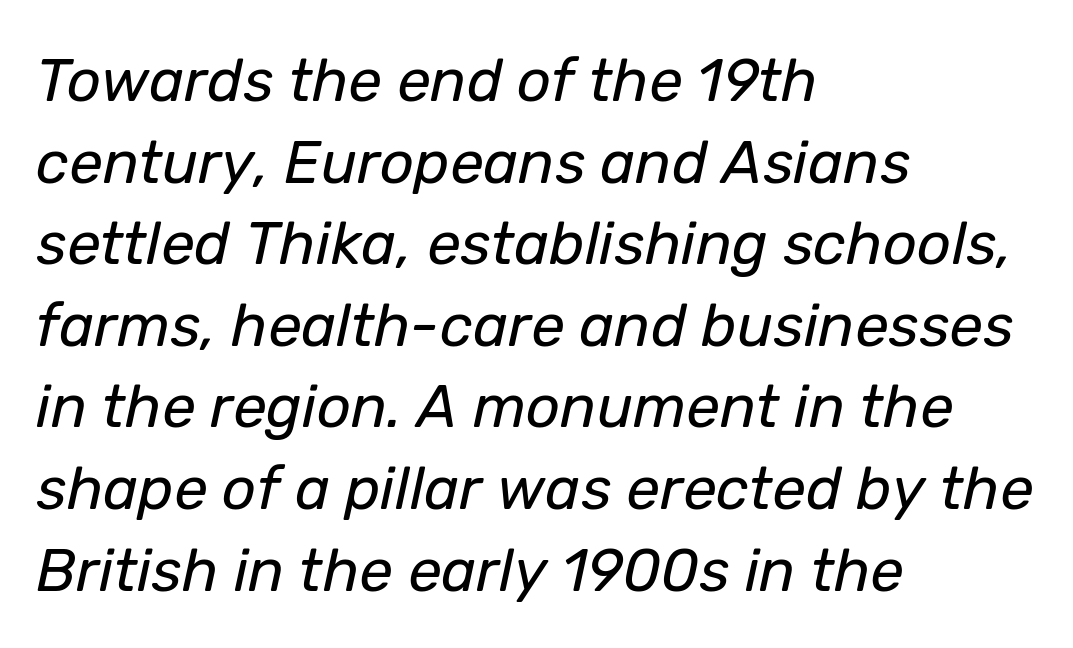
{"italic": "yes", "lean": "right", "slant_degrees": 12, "bold": "no", "weight": "regular", "width": "normal", "stroke_contrast": "low", "x_height": "medium", "monospaced": "no", "underline": "no", "align": "left", "line_spacing": "normal", "line_spacing_ratio": 1.36, "letter_spacing": "normal", "letter_spacing_em": 0.0, "glyph_px": 60}
